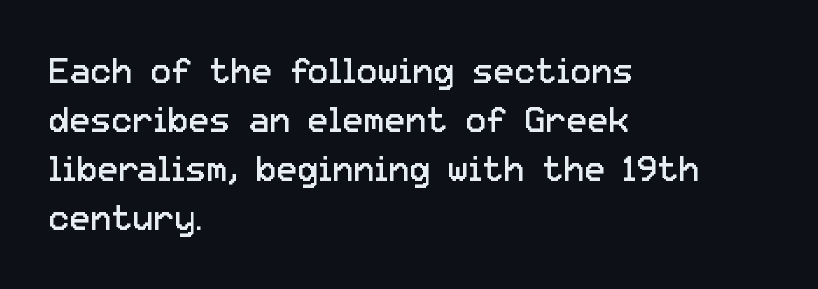
The text was rendered using a sans face with plain stroke endings. Words appear dense and cohesive because spacing is normal. This sample has the flowing, uneven cadence of proportional lettering. Every character sits straight up, as roman type does.
